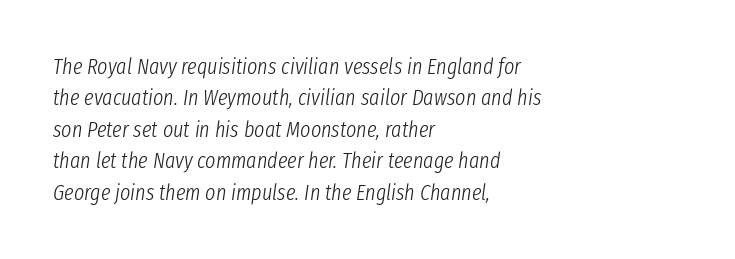
{"italic": "yes", "lean": "right", "slant_degrees": 8, "bold": "no", "underline": "no", "align": "left", "line_spacing": "normal", "line_spacing_ratio": 1.43, "letter_spacing": "normal", "letter_spacing_em": 0.0, "glyph_px": 22}
